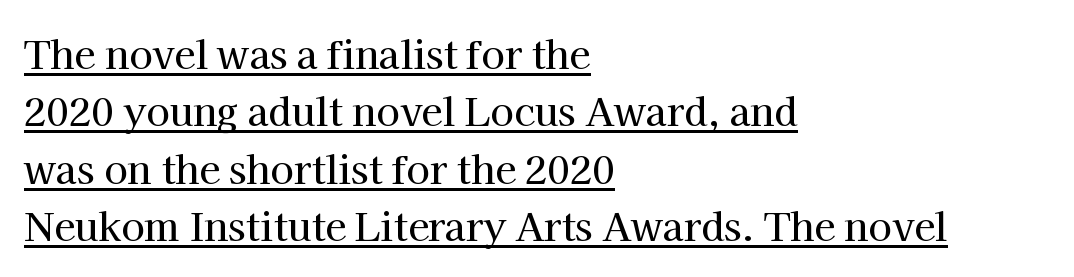
The image shows 38 px serif type, upright; set left-aligned, normal line spacing (1.51x), normal letter spacing, underlined; high stroke contrast and a medium x-height.
